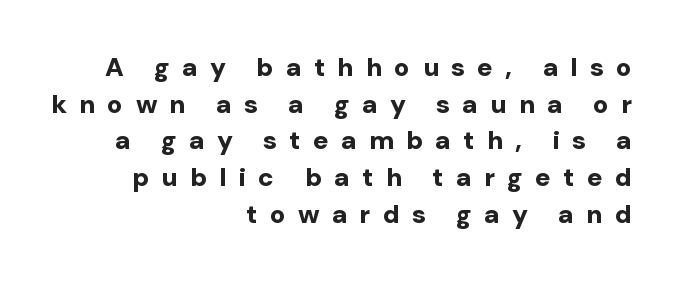
Q: Is the text bold? A: Yes.
Q: Is the text italic (slanted)? A: No, it is upright.
Q: Is the text underlined? A: No.
Q: How is the paragraph aligned? A: Right-aligned.
Q: Is the spacing between letters normal or unusually wide? A: Unusually wide.
Q: Is the spacing between lines tight, normal or loose? A: Normal.
